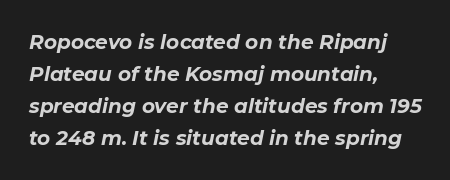
{"italic": "yes", "lean": "right", "slant_degrees": 11, "bold": "yes", "underline": "no", "align": "left", "line_spacing": "normal", "line_spacing_ratio": 1.6, "letter_spacing": "normal", "letter_spacing_em": 0.0, "glyph_px": 20}
